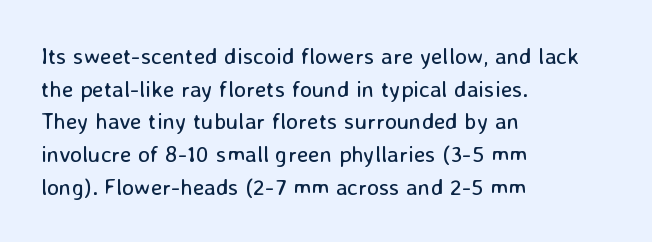
The image shows 23 px text type, upright; set left-aligned, normal line spacing (1.42x), normal letter spacing, not underlined.
